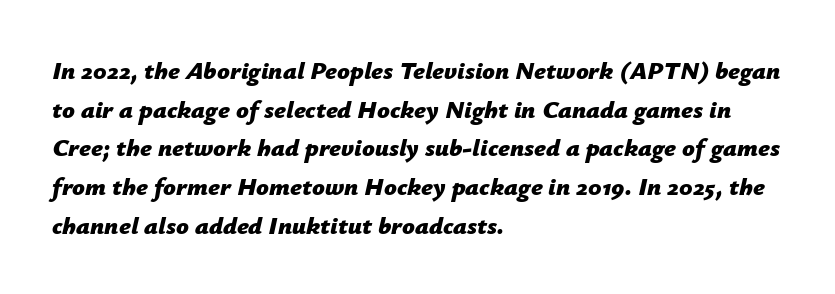
Decoration check: the copy has no underline. The letters are slanted; this is an italic face. Pretty heavy lettering here — definitely bold. Regarding leading, the lines here are spaced in the standard way. The ragged edge is on the right, which tells us the setting is flush left. The letters sit at their default tracking, neither squeezed nor spread.
